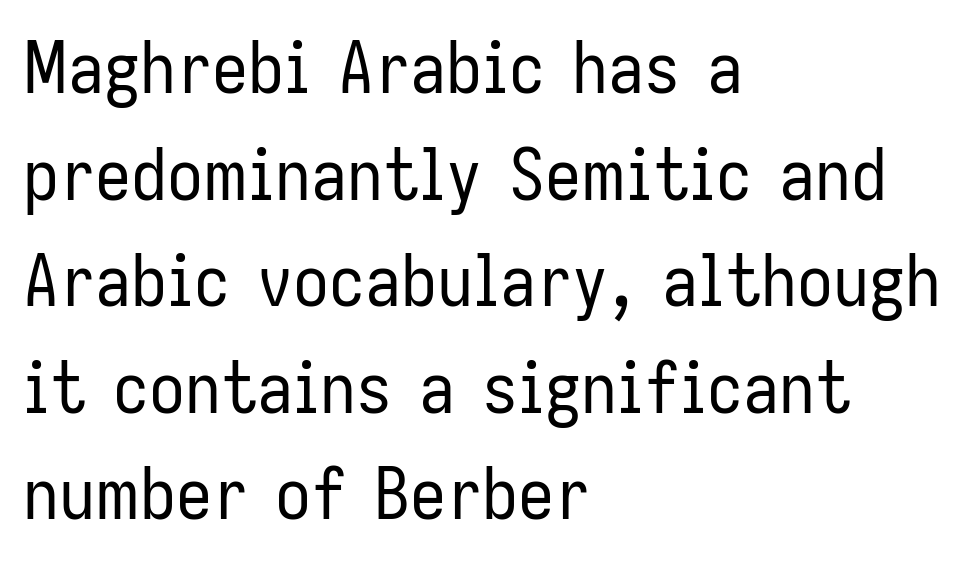
The image shows 72 px regular-weight, condensed sans-serif type, upright; set left-aligned, normal line spacing (1.48x), normal letter spacing, not underlined; low stroke contrast and a medium x-height.
